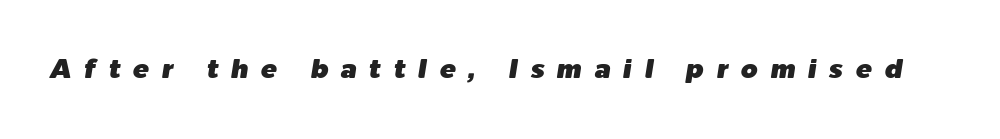
Is the type slanted? Yes — the strokes lean at a clear angle. Honestly, there is no underline to notice here at all. The horizontal fit of the characters is loose and conspicuously gappy.
